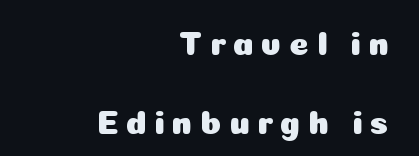
{"serif": "no", "italic": "no", "width": "normal", "stroke_contrast": "low", "x_height": "medium", "monospaced": "no", "underline": "no", "align": "right", "line_spacing": "loose", "line_spacing_ratio": 2.39, "letter_spacing": "wide", "letter_spacing_em": 0.23, "glyph_px": 33}
